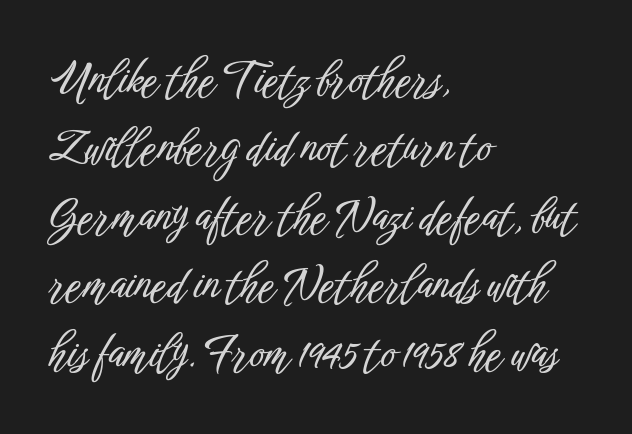
The image shows 45 px condensed sans-serif type; set left-aligned, normal line spacing (1.52x), normal letter spacing, not underlined; low stroke contrast and a medium x-height.
